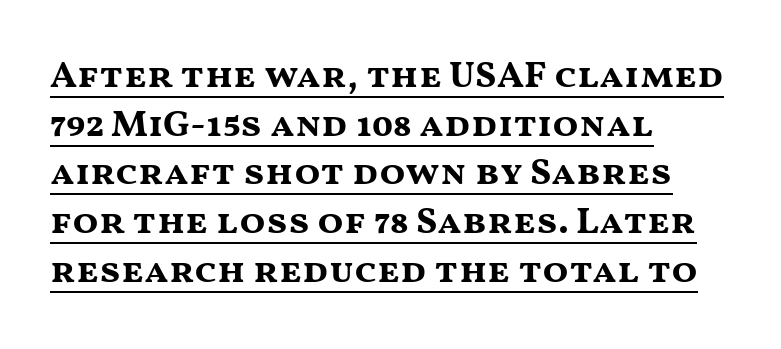
{"serif": "no", "italic": "no", "bold": "yes", "weight": "bold", "width": "wide", "stroke_contrast": "medium", "x_height": "medium", "monospaced": "no", "underline": "yes", "align": "left", "line_spacing": "normal", "line_spacing_ratio": 1.28, "letter_spacing": "normal", "letter_spacing_em": 0.0, "glyph_px": 38}
